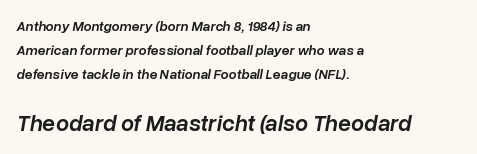
{"italic": "yes", "lean": "right", "slant_degrees": 10, "bold": "semi", "underline": "no", "align": "left", "line_spacing": "normal", "line_spacing_ratio": 1.7, "letter_spacing": "normal", "letter_spacing_em": 0.0, "larger_block": "second", "size_ratio": 1.64, "glyph_px": 23}
